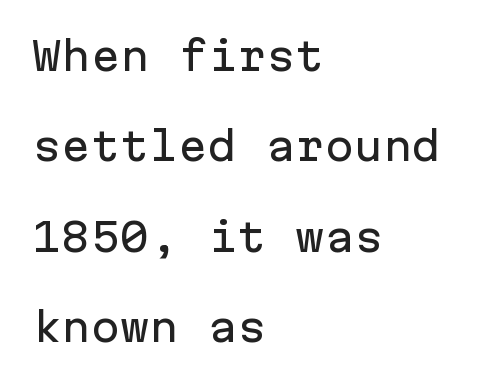
The image shows 39 px sans-serif type, upright, monospaced; set left-aligned, loose line spacing (2.32x), normal letter spacing, not underlined; low stroke contrast and a medium x-height.
